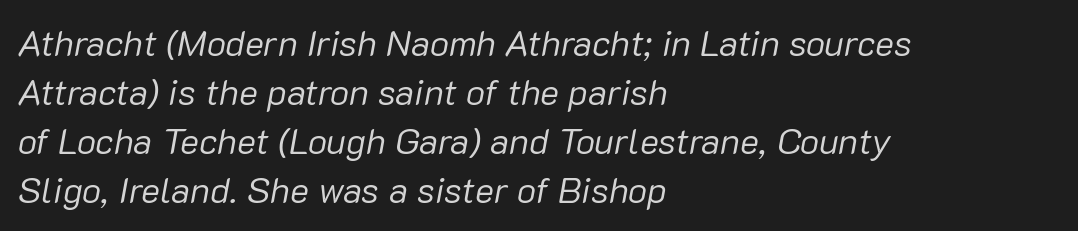
Q: Is the text bold? A: No.
Q: Is the text italic (slanted)? A: Yes, it leans right by about 10 degrees.
Q: Is the text underlined? A: No.
Q: How is the paragraph aligned? A: Left-aligned.
Q: Is the spacing between letters normal or unusually wide? A: Normal.
Q: Is the spacing between lines tight, normal or loose? A: Normal.
Q: Width (condensed, normal, or wide)? A: Normal.
Q: Stroke contrast? A: Low.
Q: x-height? A: Medium.
Q: Monospaced? A: No.
